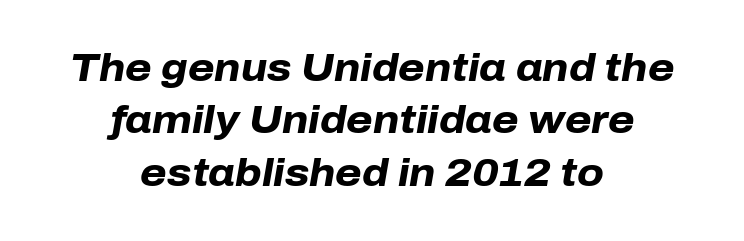
Note the varied advance widths — an 'i' is clearly narrower than an 'm'. This sample keeps an unexceptional amount of space between lines. Bare-footed words on every line. The passage is arranged like a title page — every line centered. What weight is shown? A full bold with thick strokes. Posture: slanted.
